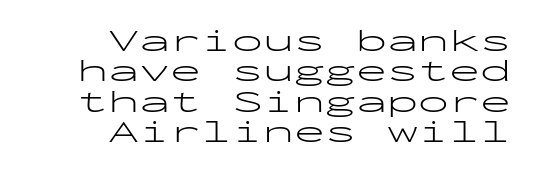
Q: Is the text bold? A: No.
Q: Is the text italic (slanted)? A: No, it is upright.
Q: Is the typeface a serif or a sans-serif typeface? A: Sans-serif.
Q: Is the text underlined? A: No.
Q: How is the paragraph aligned? A: Right-aligned.
Q: Is the spacing between letters normal or unusually wide? A: Normal.
Q: Is the spacing between lines tight, normal or loose? A: Tight.
Q: Width (condensed, normal, or wide)? A: Wide.
Q: Stroke contrast? A: Low.
Q: x-height? A: Medium.
Q: Monospaced? A: Yes.
